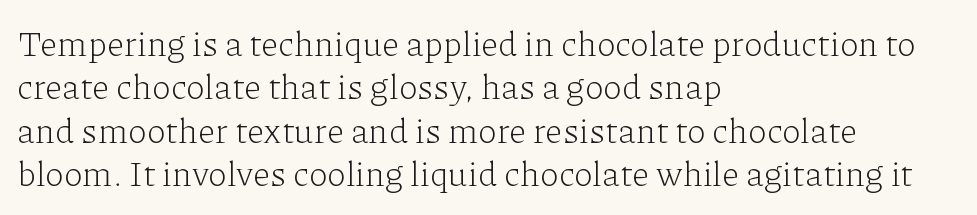
Q: Is the text bold? A: No.
Q: Is the text italic (slanted)? A: No, it is upright.
Q: Is the typeface a serif or a sans-serif typeface? A: Serif.
Q: Is the text underlined? A: No.
Q: How is the paragraph aligned? A: Left-aligned.
Q: Is the spacing between letters normal or unusually wide? A: Normal.
Q: Width (condensed, normal, or wide)? A: Normal.
Q: Stroke contrast? A: Low.
Q: x-height? A: Medium.
Q: Monospaced? A: No.
